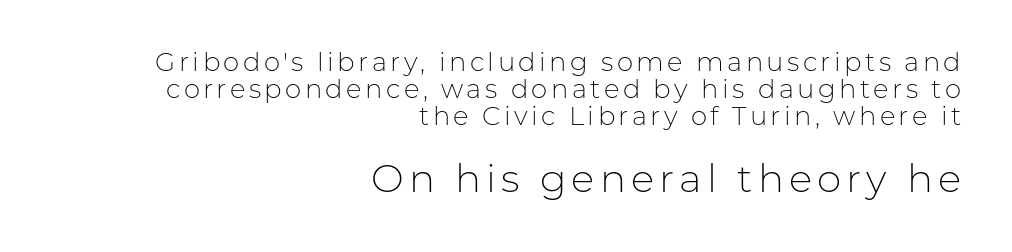
Bigger letters appear in the bottom chunk; the top chunk is reduced. Looks like regular typesetting: each glyph gets only the width it needs. Is this a sans? Yes — the strokes have no serifs. Regarding leading, the lines here are crowded together. Leftover space on each line is placed entirely before the opening word.
